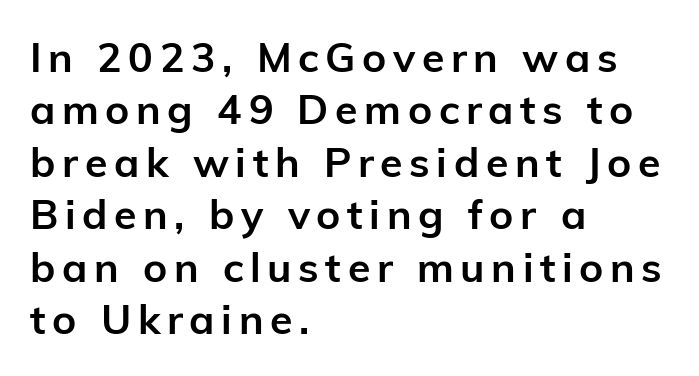
{"serif": "no", "italic": "no", "bold": "yes", "weight": "semibold", "width": "normal", "stroke_contrast": "low", "x_height": "medium", "monospaced": "no", "underline": "no", "align": "left", "line_spacing": "normal", "line_spacing_ratio": 1.28, "glyph_px": 41}
